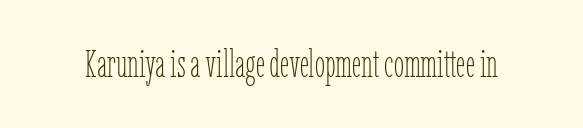
{"italic": "no", "bold": "no", "weight": "thin", "width": "condensed", "stroke_contrast": "low", "x_height": "medium", "monospaced": "no", "underline": "no", "letter_spacing": "normal", "letter_spacing_em": 0.0, "glyph_px": 37}
